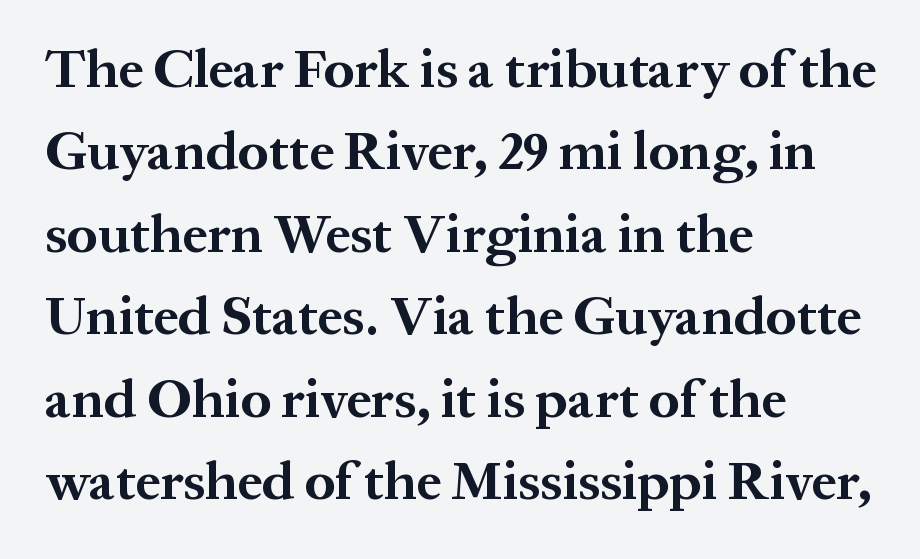
The image shows 55 px bold serif type, upright; set left-aligned, normal line spacing (1.5x), normal letter spacing, not underlined; medium stroke contrast and a medium x-height.
